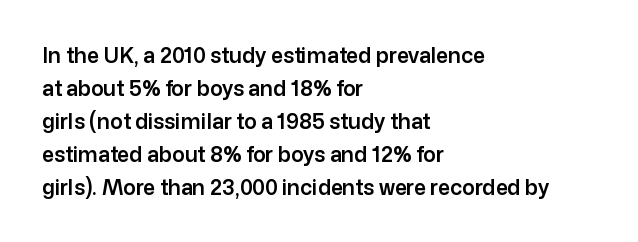
{"italic": "no", "underline": "no", "align": "left", "line_spacing": "normal", "line_spacing_ratio": 1.57, "letter_spacing": "normal", "letter_spacing_em": 0.0, "glyph_px": 21}
